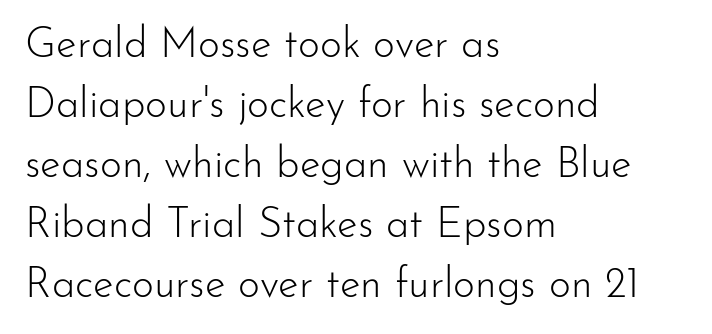
These lines are set flush left with a ragged right edge. Leading: standard. Is there any slant? The stems are plumb. The typeface has the unassuming heft of standard copy or less. A clean baseline with only descenders dipping below it. How are the letters spaced? Ordinarily, with no added tracking.
